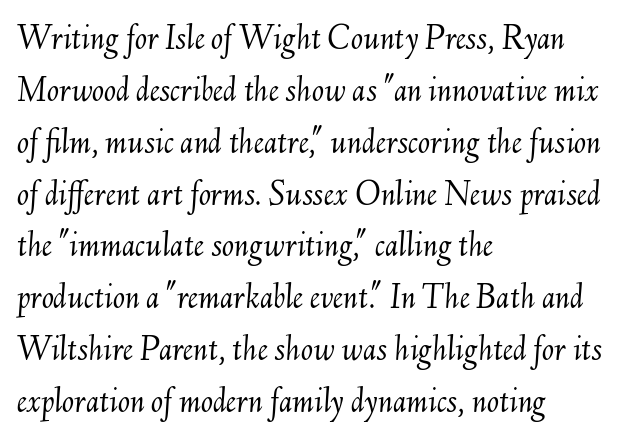
{"italic": "yes", "lean": "right", "slant_degrees": 6, "bold": "no", "weight": "light", "width": "normal", "stroke_contrast": "medium", "x_height": "small", "monospaced": "no", "underline": "no", "align": "left", "line_spacing": "normal", "line_spacing_ratio": 1.44, "letter_spacing": "normal", "letter_spacing_em": 0.0, "glyph_px": 36}
